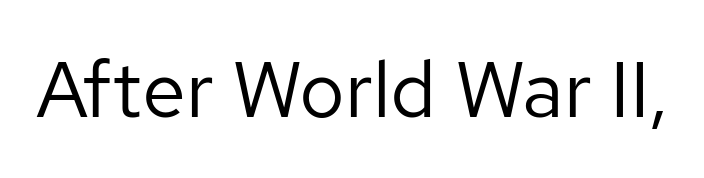
Posture: straight, roman, zero tilt. Ink coverage per letter is moderate at most. Here the designer chose a conventional face with non-uniform glyph widths. This is sans-serif lettering, the kind often seen on screens and signage. What stands out about the letter spacing? Nothing — it is the standard amount.
